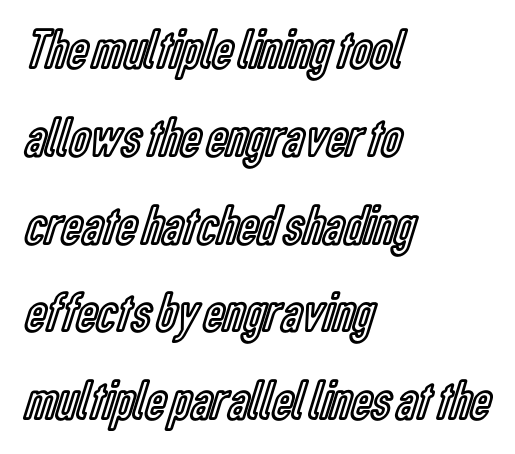
Line spacing here is normal. A student would call this left alignment; a typographer would say flush left, rag right. Character widths vary here, with narrow letters taking less room than wide ones. Check the space under the baseline: it is left empty.
